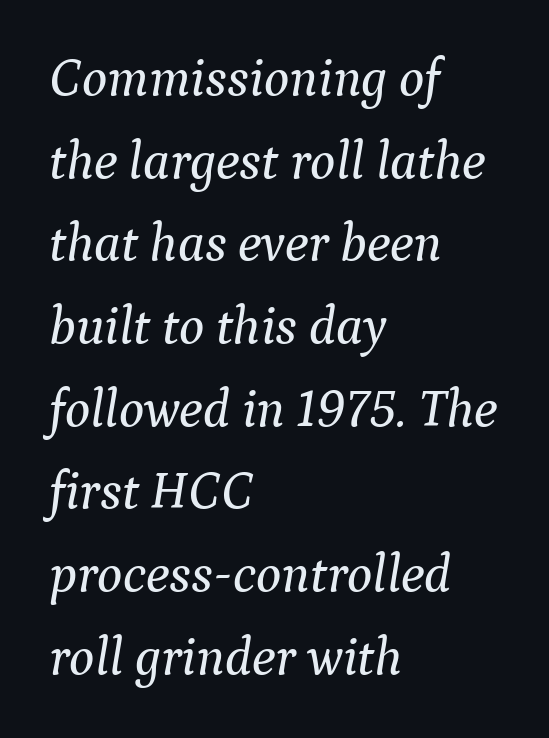
Caption: standard tracking, unaltered. Beneath every word, the page is bare. Honestly, the row spacing looks completely unremarkable. The face used here is proportionally spaced, like ordinary book or web type.
